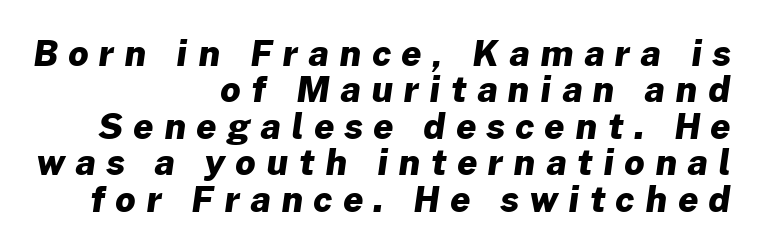
How heavy is the stroke? Heavy — this is a bold. The paragraph shown leans on its right margin. Note the varied advance widths — an 'i' is clearly narrower than an 'm'. Has an underline been added? It has not. Summary of vertical rhythm: compact, with narrow interline spacing.
